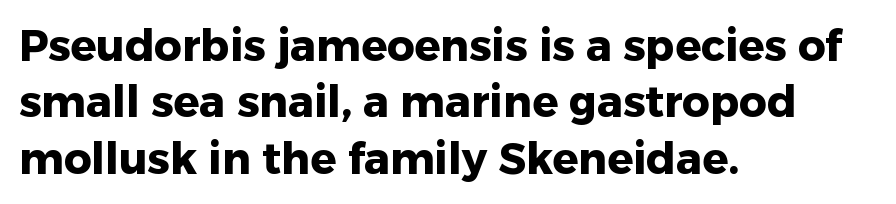
The rendering uses a bold face; every stroke is thick and dark. Ordinary non-slanted type is in use. The rows are spaced the way most documents space them. The passage shown is not underscored anywhere. The ragged edge is on the right, which tells us the setting is flush left.
